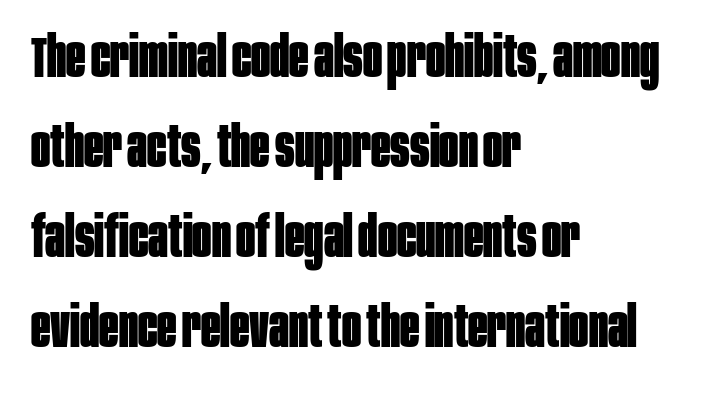
Observe the absence of serifs on each vertical stroke in this sample. The passage shown is typed in a proportional face where columns would drift. Normally led — the rows are evenly, conventionally spaced. Each line starts at the same left margin while the right side varies. Does the lettering tilt? It doesn't — this is upright.
